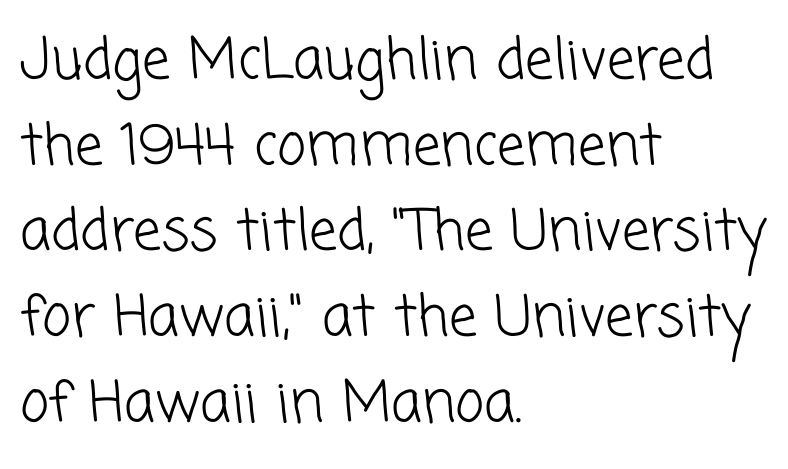
Q: Is the text bold? A: No.
Q: Is the typeface a serif or a sans-serif typeface? A: Sans-serif.
Q: Is the text underlined? A: No.
Q: How is the paragraph aligned? A: Left-aligned.
Q: Is the spacing between letters normal or unusually wide? A: Normal.
Q: Is the spacing between lines tight, normal or loose? A: Normal.
Q: Width (condensed, normal, or wide)? A: Normal.
Q: Stroke contrast? A: Low.
Q: x-height? A: Medium.
Q: Monospaced? A: No.
